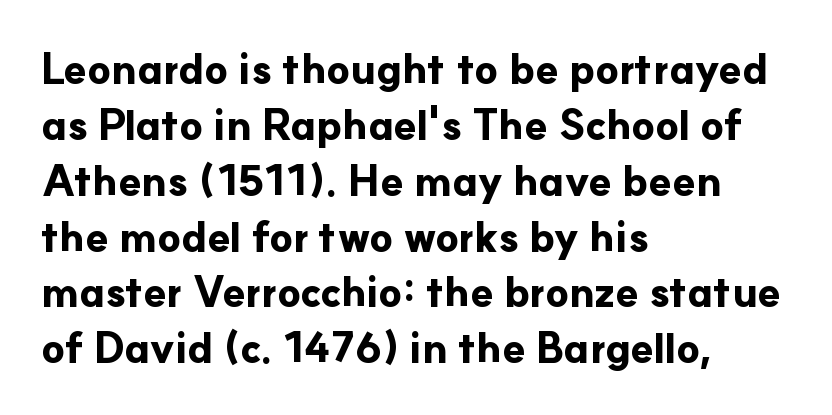
{"serif": "no", "italic": "no", "bold": "yes", "weight": "bold", "width": "normal", "stroke_contrast": "low", "x_height": "small", "monospaced": "no", "underline": "no", "align": "left", "line_spacing": "normal", "line_spacing_ratio": 1.33, "letter_spacing": "normal", "letter_spacing_em": 0.0, "glyph_px": 42}
